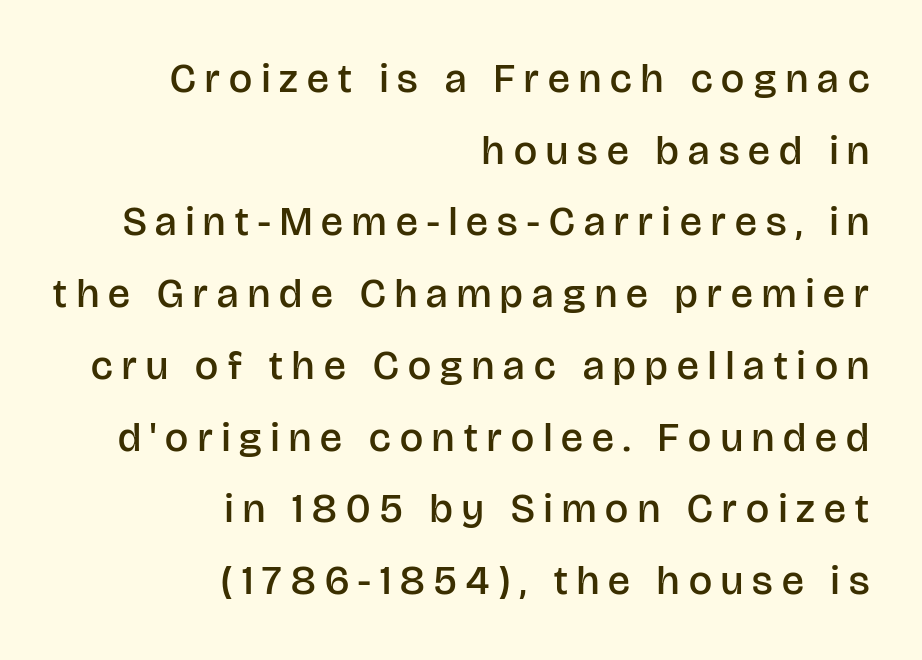
Q: Is the text bold? A: Semi-bold.
Q: Is the text italic (slanted)? A: No, it is upright.
Q: Is the typeface a serif or a sans-serif typeface? A: Sans-serif.
Q: Is the text underlined? A: No.
Q: How is the paragraph aligned? A: Right-aligned.
Q: Is the spacing between letters normal or unusually wide? A: Unusually wide.
Q: Width (condensed, normal, or wide)? A: Normal.
Q: Stroke contrast? A: Low.
Q: x-height? A: Large.
Q: Monospaced? A: No.
